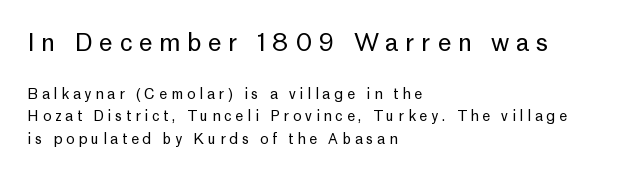
{"italic": "no", "bold": "no", "underline": "no", "align": "left", "line_spacing": "normal", "line_spacing_ratio": 1.61, "letter_spacing": "wide", "letter_spacing_em": 0.28, "larger_block": "first", "size_ratio": 1.71, "glyph_px": 24}
